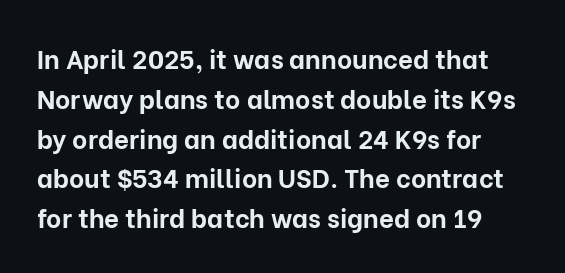
{"italic": "no", "bold": "yes", "underline": "no", "line_spacing": "normal", "line_spacing_ratio": 1.53, "letter_spacing": "normal", "letter_spacing_em": 0.0, "glyph_px": 26}
